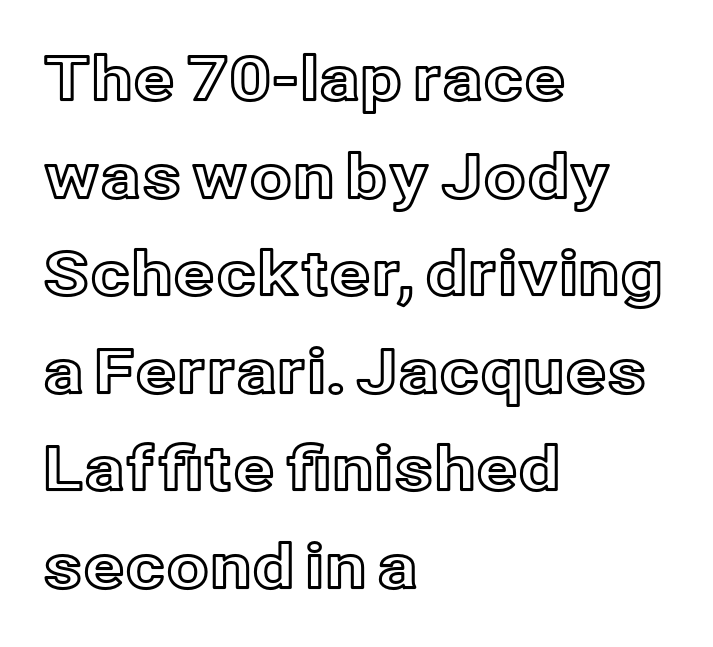
{"italic": "no", "width": "normal", "x_height": "medium", "monospaced": "no", "underline": "no", "align": "left", "line_spacing": "normal", "line_spacing_ratio": 1.6, "letter_spacing": "normal", "letter_spacing_em": 0.0, "glyph_px": 61}
